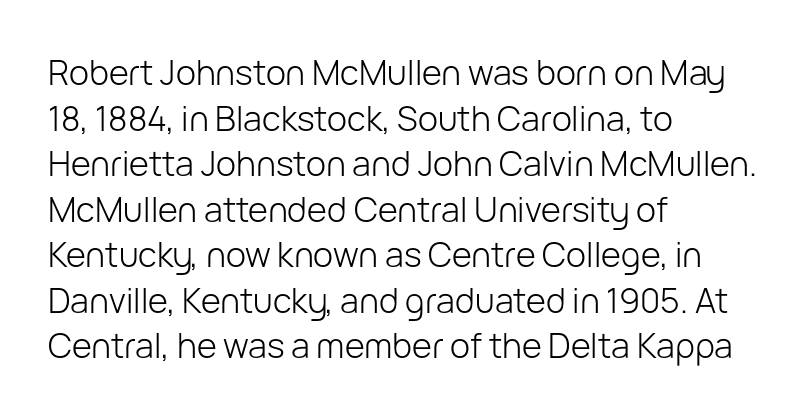
Q: Is the text bold? A: No.
Q: Is the text italic (slanted)? A: No, it is upright.
Q: Is the typeface a serif or a sans-serif typeface? A: Sans-serif.
Q: Is the text underlined? A: No.
Q: How is the paragraph aligned? A: Left-aligned.
Q: Is the spacing between letters normal or unusually wide? A: Normal.
Q: Is the spacing between lines tight, normal or loose? A: Normal.
Q: Width (condensed, normal, or wide)? A: Normal.
Q: Stroke contrast? A: Low.
Q: x-height? A: Medium.
Q: Monospaced? A: No.
